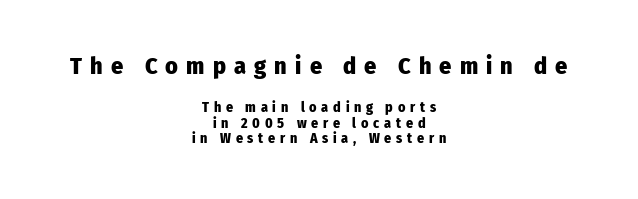
{"italic": "no", "bold": "yes", "underline": "no", "align": "center", "line_spacing": "tight", "line_spacing_ratio": 1.14, "letter_spacing": "wide", "letter_spacing_em": 0.34, "larger_block": "first", "size_ratio": 1.71, "glyph_px": 24}
